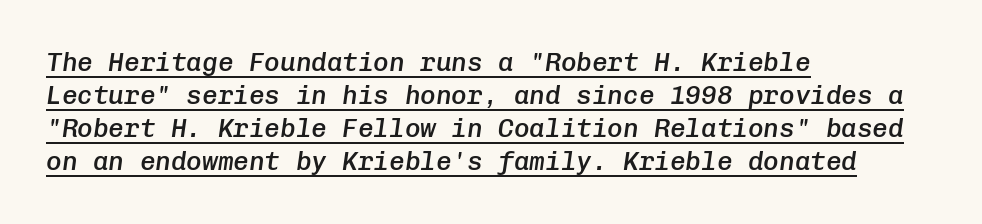
{"italic": "yes", "lean": "right", "slant_degrees": 8, "bold": "semi", "underline": "yes", "align": "left", "line_spacing": "normal", "line_spacing_ratio": 1.27, "letter_spacing": "normal", "letter_spacing_em": 0.0, "glyph_px": 26}
